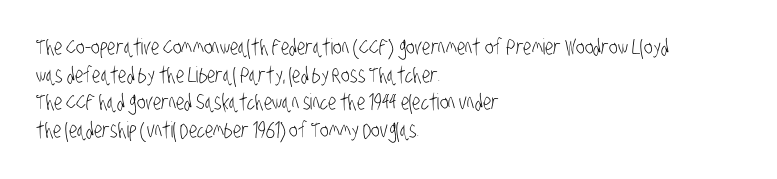
The image shows 22 px text type; set left-aligned, normal line spacing (1.26x), normal letter spacing, not underlined.
